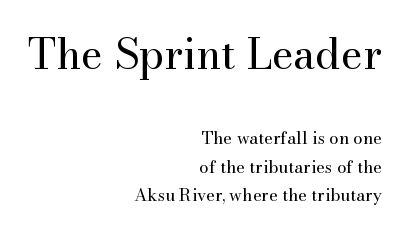
Default kerning and tracking; the words read as compact shapes. The characters are drawn with everyday or finer stroke widths. Quick note: underline off. If you squint, the top block still reads clearly — it's the larger of the two. Vertical spacing — default. A typesetter would call this proportional, since set widths differ per character.
